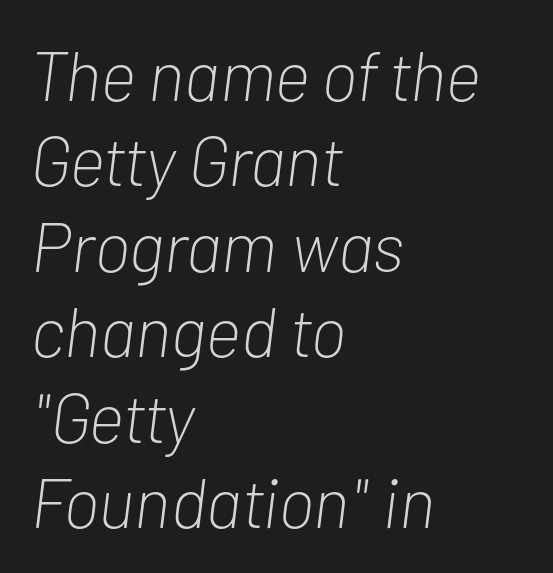
The image shows 70 px light, condensed type, italic (leaning right); set left-aligned, line spacing 1.22x, normal letter spacing, not underlined; low stroke contrast and a medium x-height.
